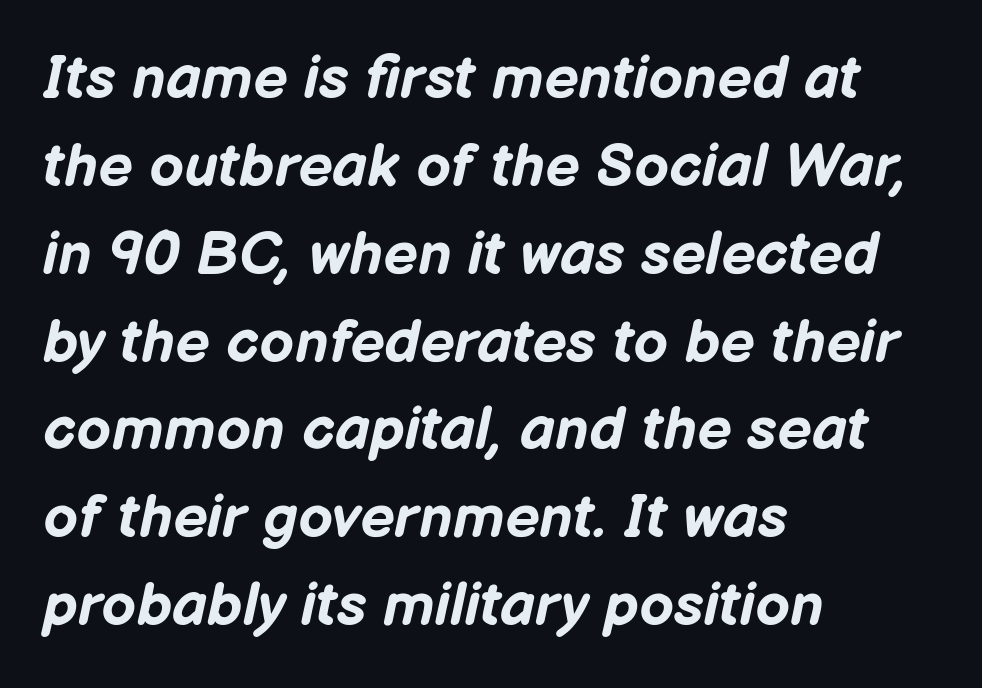
{"italic": "yes", "lean": "right", "slant_degrees": 12, "bold": "yes", "weight": "bold", "width": "normal", "stroke_contrast": "low", "x_height": "medium", "monospaced": "no", "underline": "no", "align": "left", "line_spacing": "normal", "line_spacing_ratio": 1.44, "letter_spacing": "normal", "letter_spacing_em": 0.0, "glyph_px": 61}
